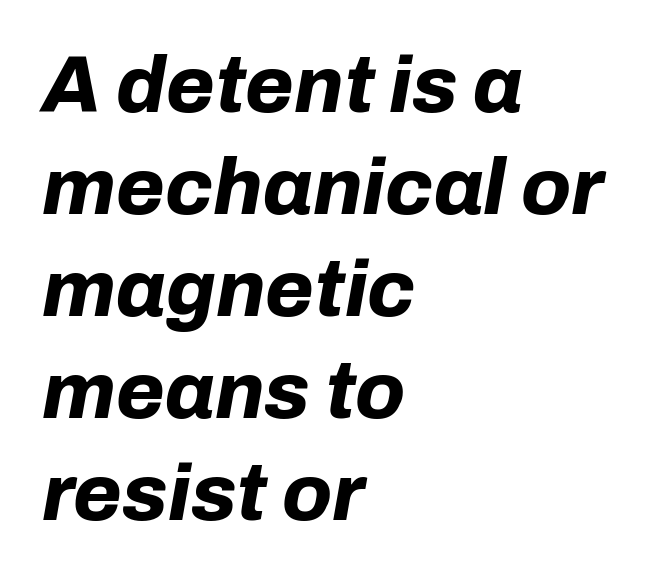
{"italic": "yes", "lean": "right", "slant_degrees": 10, "bold": "yes", "weight": "bold", "width": "normal", "stroke_contrast": "low", "x_height": "medium", "monospaced": "no", "underline": "no", "align": "left", "line_spacing": "normal", "line_spacing_ratio": 1.29, "letter_spacing": "normal", "letter_spacing_em": 0.0, "glyph_px": 79}
